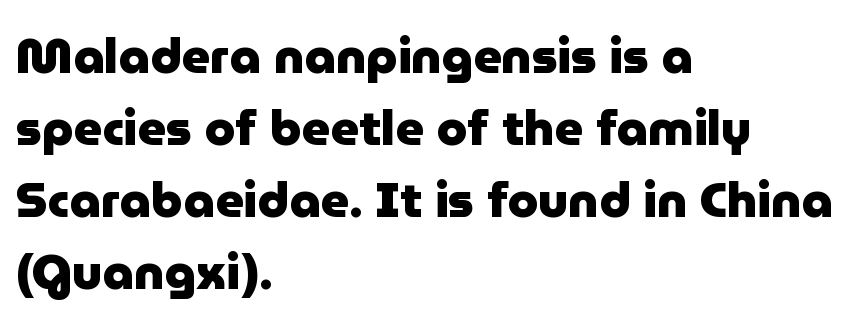
The image shows 49 px heavy sans-serif type, upright; set left-aligned, normal line spacing (1.47x), normal letter spacing, not underlined; low stroke contrast and a medium x-height.
